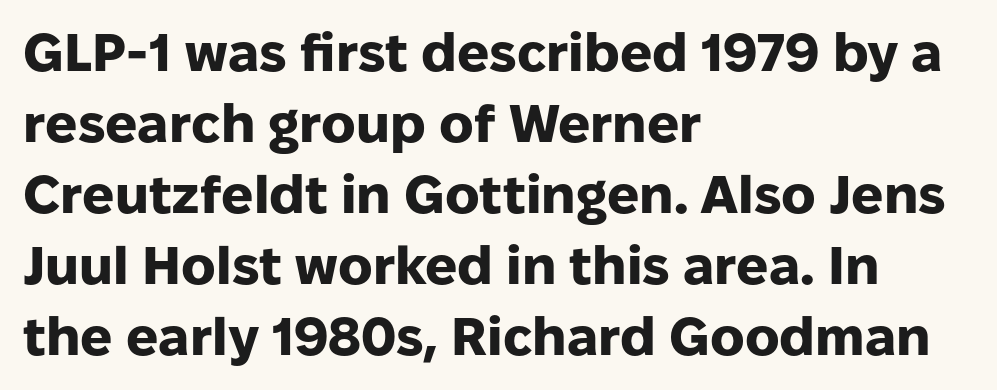
The image shows 53 px heavy sans-serif type, upright; set left-aligned, normal line spacing (1.34x), normal letter spacing, not underlined; low stroke contrast and a medium x-height.
